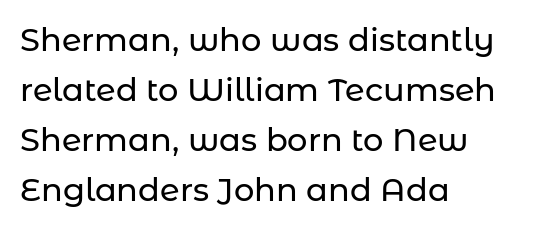
Q: Is the text italic (slanted)? A: No, it is upright.
Q: Is the typeface a serif or a sans-serif typeface? A: Sans-serif.
Q: Is the text underlined? A: No.
Q: How is the paragraph aligned? A: Left-aligned.
Q: Is the spacing between letters normal or unusually wide? A: Normal.
Q: Is the spacing between lines tight, normal or loose? A: Normal.
Q: Width (condensed, normal, or wide)? A: Normal.
Q: Stroke contrast? A: Low.
Q: x-height? A: Medium.
Q: Monospaced? A: No.
